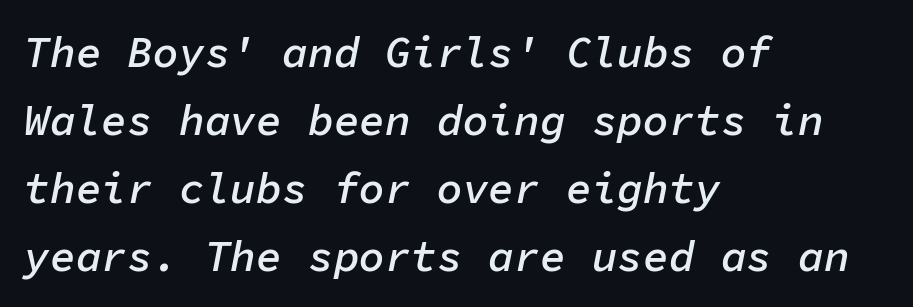
The image shows 43 px semibold type, italic (leaning right), monospaced; set left-aligned, normal line spacing (1.58x), normal letter spacing, not underlined; low stroke contrast and a medium x-height.
